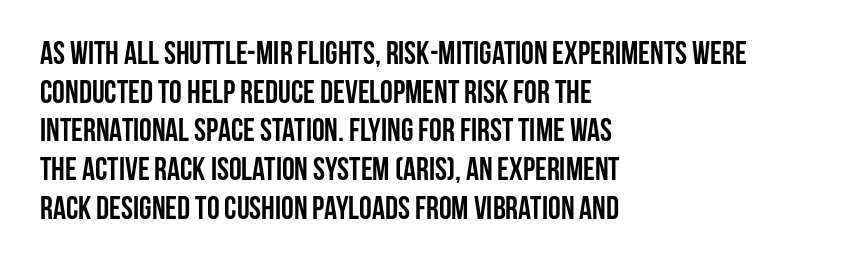
Q: Is the text bold? A: Yes.
Q: Is the text italic (slanted)? A: No, it is upright.
Q: Is the typeface a serif or a sans-serif typeface? A: Sans-serif.
Q: Is the text underlined? A: No.
Q: How is the paragraph aligned? A: Left-aligned.
Q: Is the spacing between letters normal or unusually wide? A: Normal.
Q: Width (condensed, normal, or wide)? A: Condensed.
Q: Stroke contrast? A: Low.
Q: x-height? A: Large.
Q: Monospaced? A: No.
